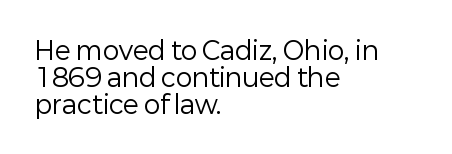
The image shows 25 px text type, upright; set left-aligned, tight line spacing (1.08x), normal letter spacing, not underlined.
